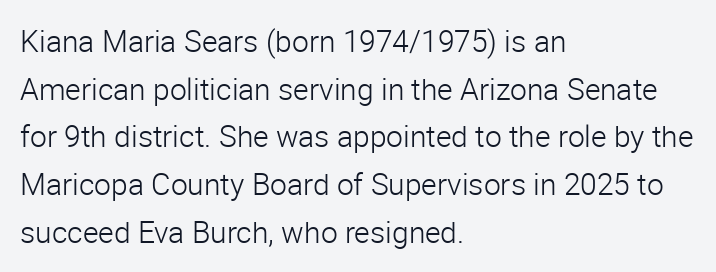
This sample keeps an unexceptional amount of space between lines. The line texture is even and compact thanks to regular tracking. Only glyphs here, with clear space below each row. Weight class: somewhere from thin through regular. The letters stand upright; this is a roman face. The lines are quadded left.
